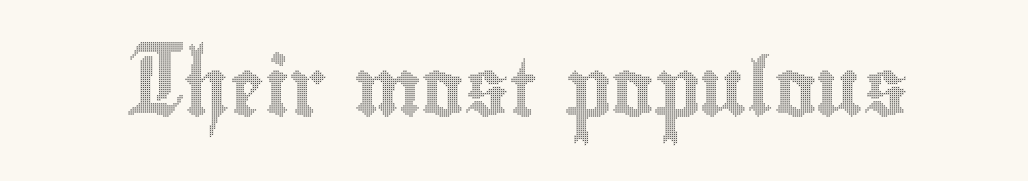
{"italic": "no", "width": "condensed", "x_height": "small", "monospaced": "no", "underline": "no", "letter_spacing": "normal", "letter_spacing_em": 0.0, "glyph_px": 57}
